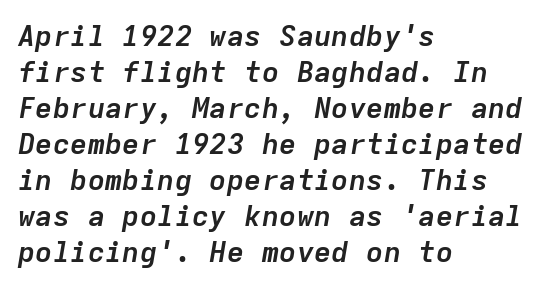
The image shows 29 px semibold type, italic (leaning right), monospaced; set left-aligned, line spacing 1.24x, normal letter spacing, not underlined; low stroke contrast and a medium x-height.
